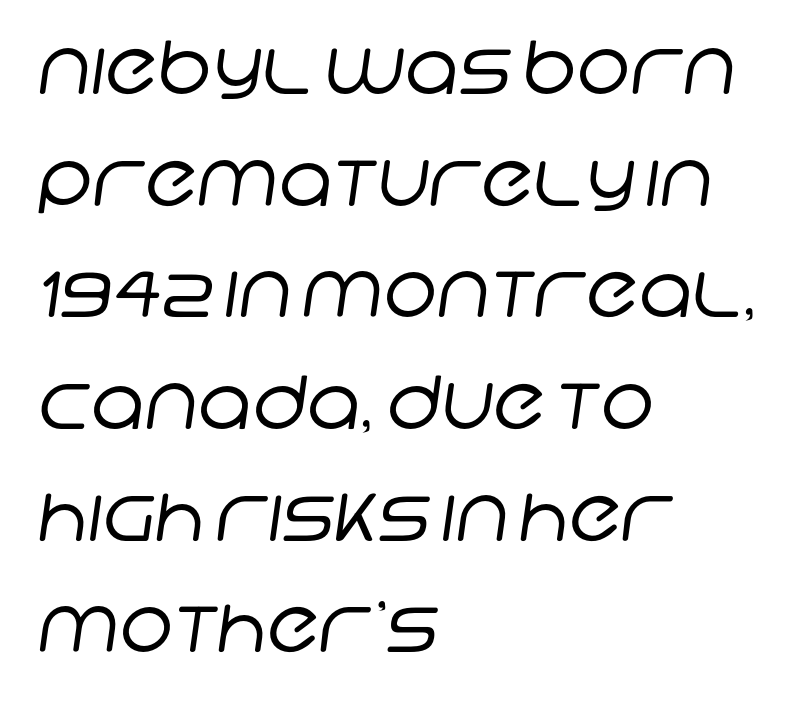
The weight tops out at a normal text grade. The face used here is a sans, in the tradition of grotesques and geometrics. Note the varied advance widths — an 'i' is clearly narrower than an 'm'. This sample uses plain, unmodified letter spacing. Is the block centered? No — it sits flush against the left margin. The designer left line spacing at the default.
